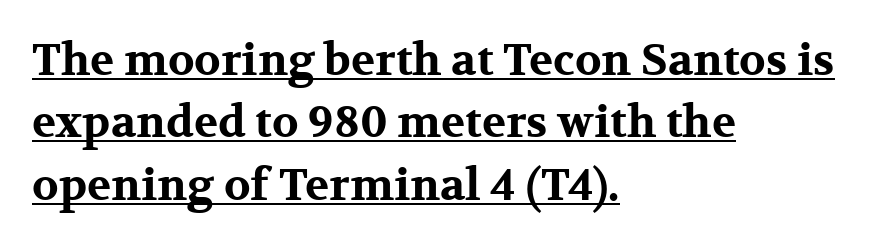
Q: Is the text bold? A: Yes.
Q: Is the text italic (slanted)? A: No, it is upright.
Q: Is the typeface a serif or a sans-serif typeface? A: Serif.
Q: Is the text underlined? A: Yes.
Q: How is the paragraph aligned? A: Left-aligned.
Q: Is the spacing between letters normal or unusually wide? A: Normal.
Q: Is the spacing between lines tight, normal or loose? A: Normal.
Q: Width (condensed, normal, or wide)? A: Wide.
Q: Stroke contrast? A: Medium.
Q: x-height? A: Medium.
Q: Monospaced? A: No.
